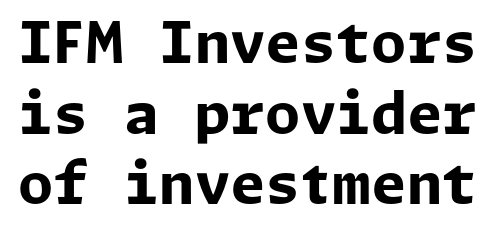
The string is rendered with underlining switched off. Upright lettering throughout. Tracking here is standard; glyphs follow each other at the usual distance. The glyphs in this specimen are sans serif.
